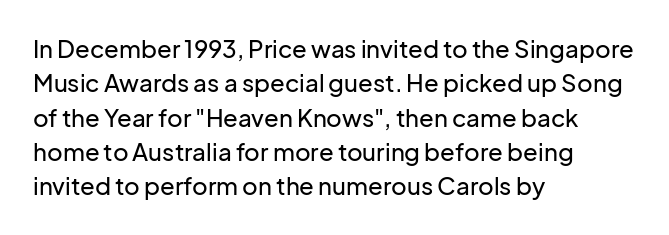
{"italic": "no", "underline": "no", "align": "left", "line_spacing": "normal", "line_spacing_ratio": 1.43, "letter_spacing": "normal", "letter_spacing_em": 0.0, "glyph_px": 24}
